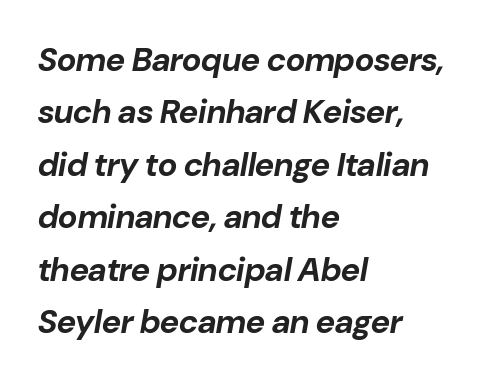
The image shows 33 px bold type, italic (leaning right); set left-aligned, normal line spacing (1.59x), normal letter spacing, not underlined; low stroke contrast and a medium x-height.
